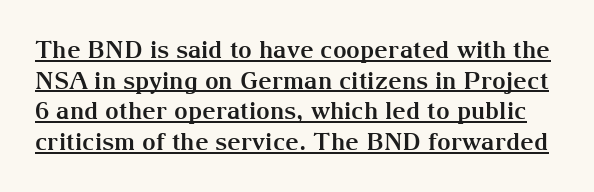
The image shows 24 px bold type, upright; set normal line spacing (1.28x), normal letter spacing, underlined.
